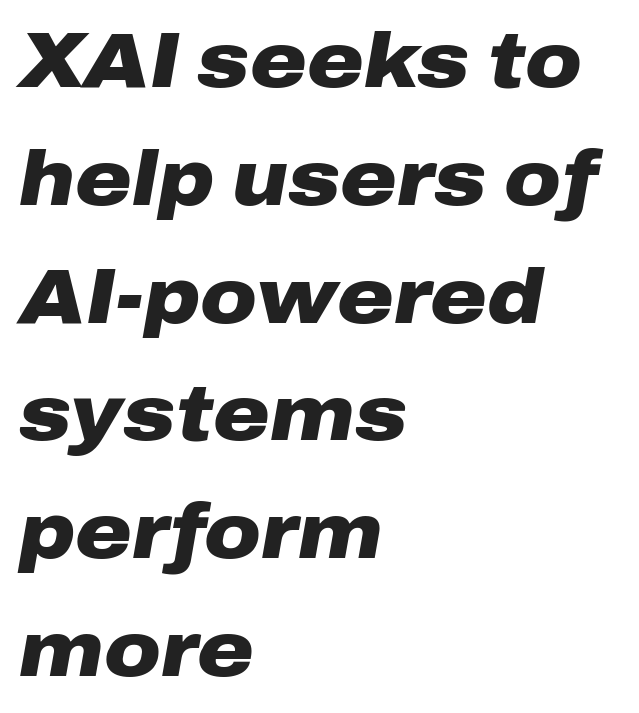
Q: Is the text bold? A: Yes.
Q: Is the text italic (slanted)? A: Yes, it leans right by about 10 degrees.
Q: Is the text underlined? A: No.
Q: How is the paragraph aligned? A: Left-aligned.
Q: Is the spacing between letters normal or unusually wide? A: Normal.
Q: Is the spacing between lines tight, normal or loose? A: Normal.
Q: Width (condensed, normal, or wide)? A: Wide.
Q: Stroke contrast? A: Low.
Q: x-height? A: Medium.
Q: Monospaced? A: No.
